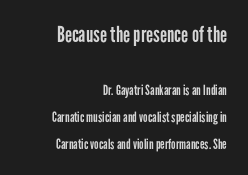
Stem width sits at or under what a default text font uses. Nope, not italic — everything's standing straight. Between one letter and the next there's only the usual sliver of space. Quick note: underline off. Regarding leading, the lines here are spaced well apart. The initial chunk of copy outweighs the following chunk in type size.
